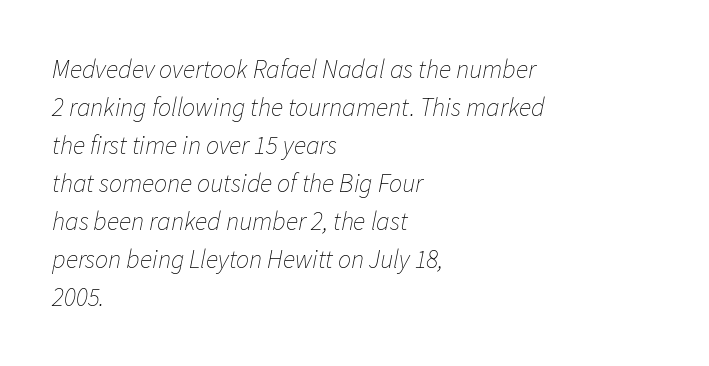
Does the leading feel generous? No, just average. Compared with ordinary roman type, these characters are visibly tilted. One-word summary of the alignment: left. The space beneath each line is pristine and unruled.
